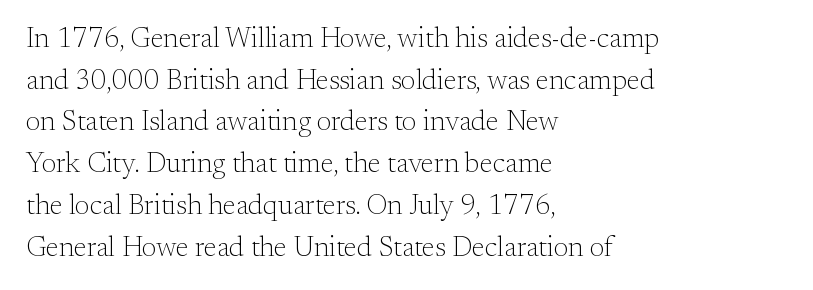
{"serif": "yes", "italic": "no", "bold": "no", "weight": "light", "width": "normal", "stroke_contrast": "medium", "x_height": "small", "monospaced": "no", "underline": "no", "align": "left", "line_spacing": "normal", "line_spacing_ratio": 1.49, "letter_spacing": "normal", "letter_spacing_em": 0.0, "glyph_px": 28}
